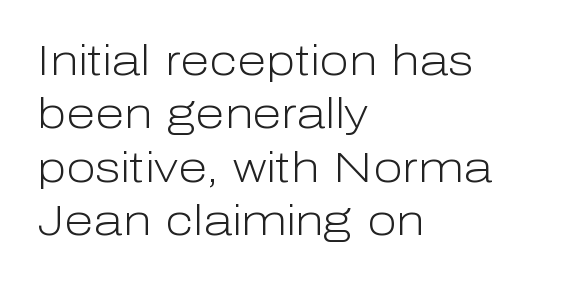
Q: Is the text bold? A: No.
Q: Is the text italic (slanted)? A: No, it is upright.
Q: Is the typeface a serif or a sans-serif typeface? A: Sans-serif.
Q: Is the text underlined? A: No.
Q: How is the paragraph aligned? A: Left-aligned.
Q: Is the spacing between letters normal or unusually wide? A: Normal.
Q: Width (condensed, normal, or wide)? A: Normal.
Q: Stroke contrast? A: Low.
Q: x-height? A: Medium.
Q: Monospaced? A: No.
